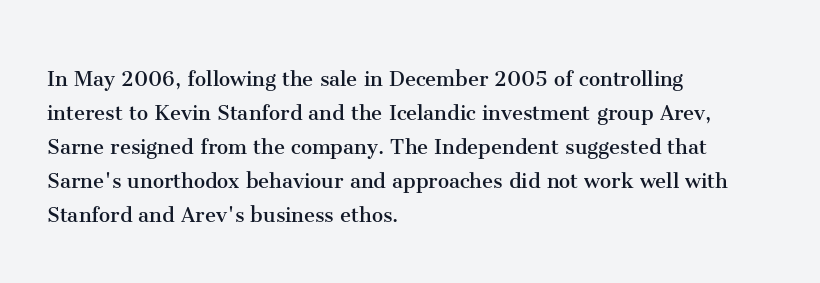
{"italic": "no", "bold": "no", "underline": "no", "align": "left", "line_spacing": "normal", "line_spacing_ratio": 1.36, "letter_spacing": "normal", "letter_spacing_em": 0.0, "glyph_px": 25}
